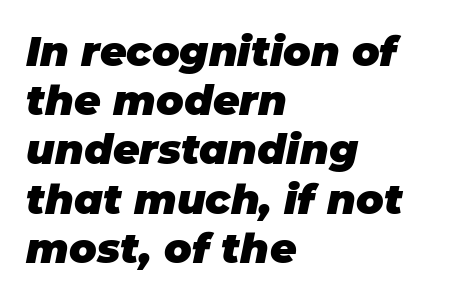
Q: Is the text bold? A: Yes.
Q: Is the text italic (slanted)? A: Yes, it leans right by about 11 degrees.
Q: Is the text underlined? A: No.
Q: How is the paragraph aligned? A: Left-aligned.
Q: Is the spacing between letters normal or unusually wide? A: Normal.
Q: Width (condensed, normal, or wide)? A: Normal.
Q: Stroke contrast? A: Low.
Q: x-height? A: Large.
Q: Monospaced? A: No.
